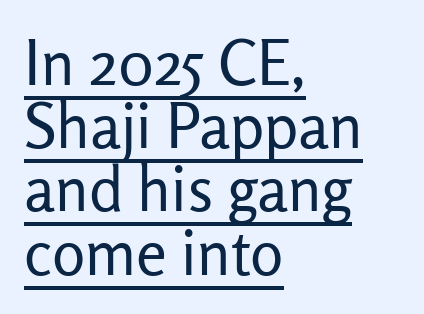
Q: Is the text bold? A: No.
Q: Is the text italic (slanted)? A: No, it is upright.
Q: Is the typeface a serif or a sans-serif typeface? A: Sans-serif.
Q: Is the text underlined? A: Yes.
Q: How is the paragraph aligned? A: Left-aligned.
Q: Is the spacing between letters normal or unusually wide? A: Normal.
Q: Is the spacing between lines tight, normal or loose? A: Tight.
Q: Width (condensed, normal, or wide)? A: Normal.
Q: Stroke contrast? A: Low.
Q: x-height? A: Medium.
Q: Monospaced? A: No.
